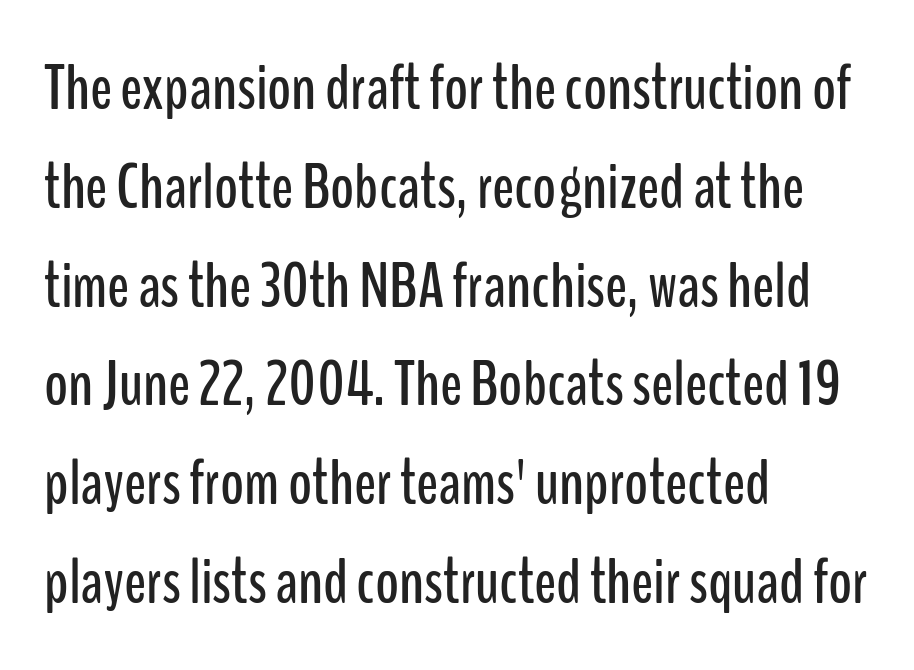
The image shows 65 px condensed sans-serif type, upright; set left-aligned, normal line spacing (1.52x), normal letter spacing, not underlined; low stroke contrast and a medium x-height.
